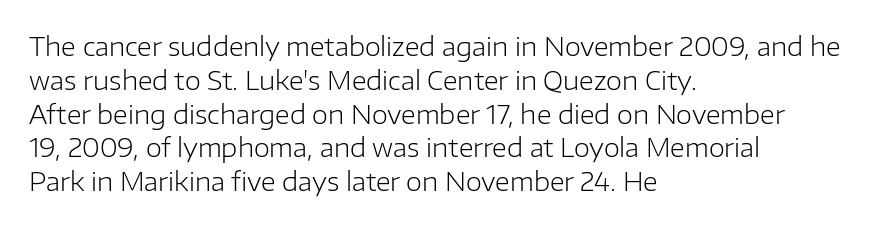
The image shows 26 px text type, upright; set left-aligned, normal line spacing (1.3x), normal letter spacing, not underlined.
